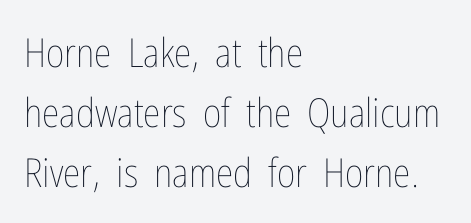
The image shows 40 px thin, condensed type, upright; set left-aligned, normal line spacing (1.5x), normal letter spacing, not underlined; low stroke contrast and a medium x-height.
